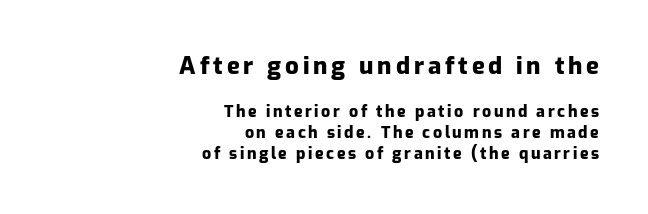
Q: Is the text bold? A: Yes.
Q: Is the text italic (slanted)? A: No, it is upright.
Q: Is the text underlined? A: No.
Q: How is the paragraph aligned? A: Right-aligned.
Q: Is the spacing between lines tight, normal or loose? A: Normal.
Q: Which block of text is set in a larger size, the first (top) or the second (bottom)? A: The first (top) one.
